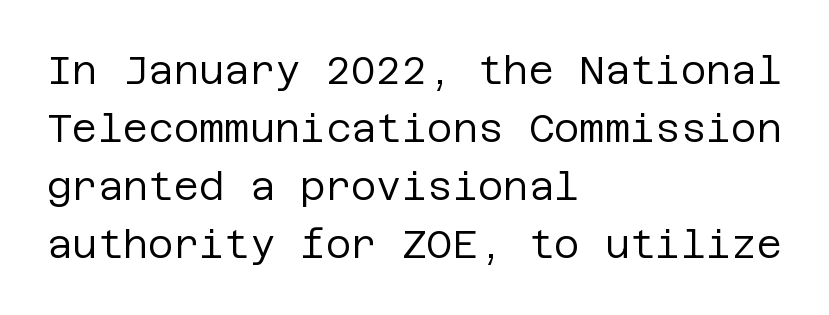
The image shows 39 px regular-weight sans-serif type, upright; set left-aligned, normal line spacing (1.49x), normal letter spacing, not underlined; low stroke contrast and a large x-height.
